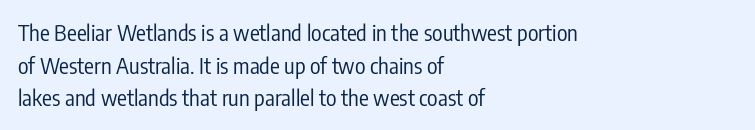
{"italic": "no", "bold": "no", "underline": "no", "align": "left", "line_spacing": "normal", "line_spacing_ratio": 1.48, "letter_spacing": "normal", "letter_spacing_em": 0.0, "glyph_px": 22}
